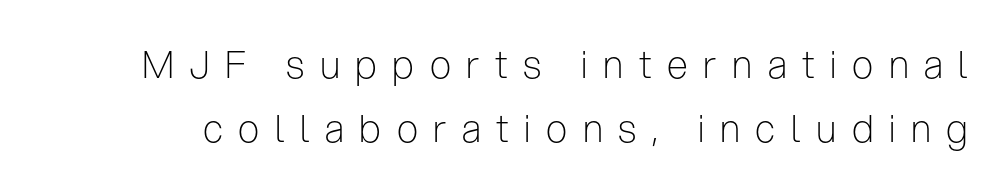
Posture: upright roman. Just letters on the line, the space beneath them empty. Characters follow at a spacing far wider than the type designer built in. Whoever set this chose a conventional vertical rhythm.
